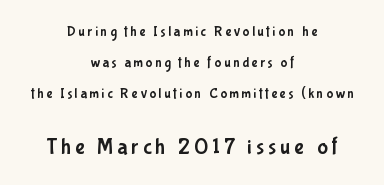
The image shows 22 px text type, upright; set centered, loose line spacing (2.21x), not underlined; the second (bottom) block is 1.57x larger.
